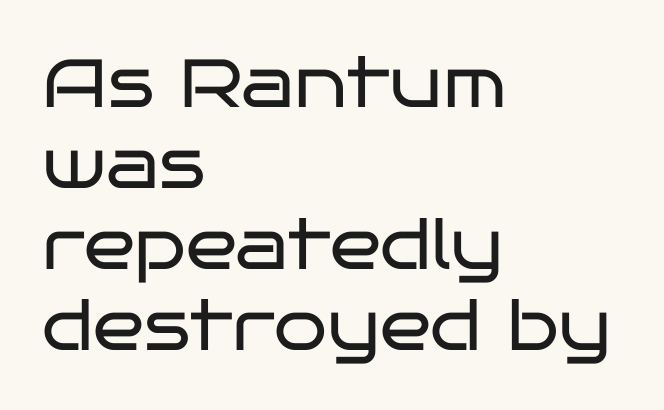
To sum up the face: it is a sans, with no serifs. Each line starts at the same left margin while the right side varies. Proportional: the letters do not fall into vertical columns. Letters have the restrained weight of plain body copy at most. The face used here is rendered with its standard letterfit.
